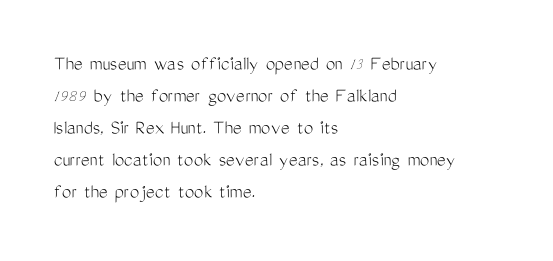
Q: Is the text bold? A: No.
Q: Is the text italic (slanted)? A: No, it is upright.
Q: Is the text underlined? A: No.
Q: How is the paragraph aligned? A: Left-aligned.
Q: Is the spacing between letters normal or unusually wide? A: Normal.
Q: Is the spacing between lines tight, normal or loose? A: Normal.
